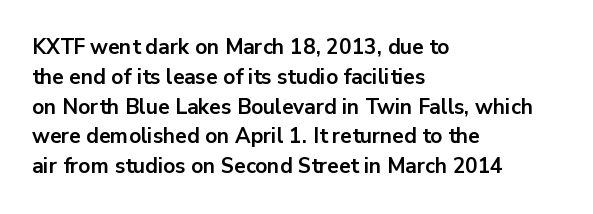
Q: Is the text bold? A: Yes.
Q: Is the text italic (slanted)? A: No, it is upright.
Q: Is the text underlined? A: No.
Q: How is the paragraph aligned? A: Left-aligned.
Q: Is the spacing between letters normal or unusually wide? A: Normal.
Q: Is the spacing between lines tight, normal or loose? A: Normal.
